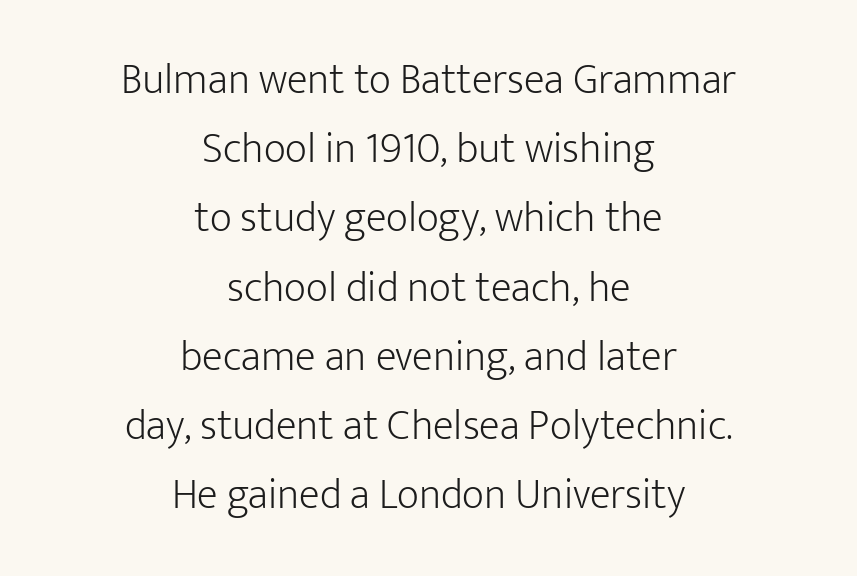
The image shows 43 px light sans-serif type, upright; set centered, normal line spacing (1.61x), normal letter spacing, not underlined; low stroke contrast and a medium x-height.
